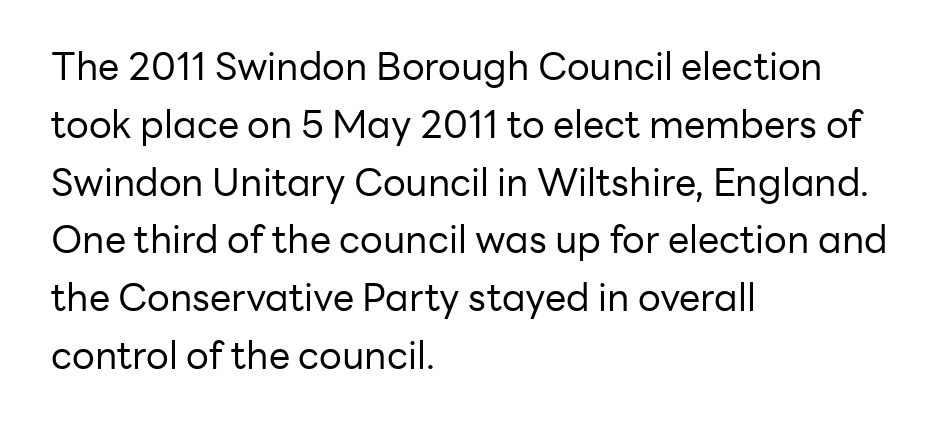
The passage shown is typed in a proportional face where columns would drift. Line starts are locked; line ends wander. The passage shown has conventional tracking throughout. Does the type have serifs? No, each stem ends abruptly. Is there much room between lines? A standard amount, neither cramped nor airy.
